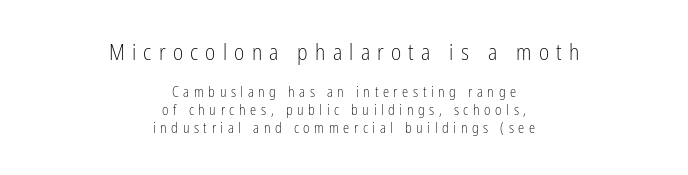
{"italic": "no", "bold": "no", "underline": "no", "align": "center", "line_spacing": "normal", "line_spacing_ratio": 1.29, "letter_spacing": "wide", "letter_spacing_em": 0.33, "larger_block": "first", "size_ratio": 1.57, "glyph_px": 22}
